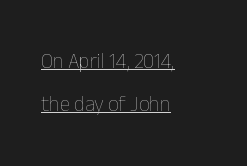
{"italic": "no", "bold": "no", "underline": "yes", "align": "left", "line_spacing": "loose", "line_spacing_ratio": 2.07, "letter_spacing": "normal", "letter_spacing_em": 0.0, "glyph_px": 21}
